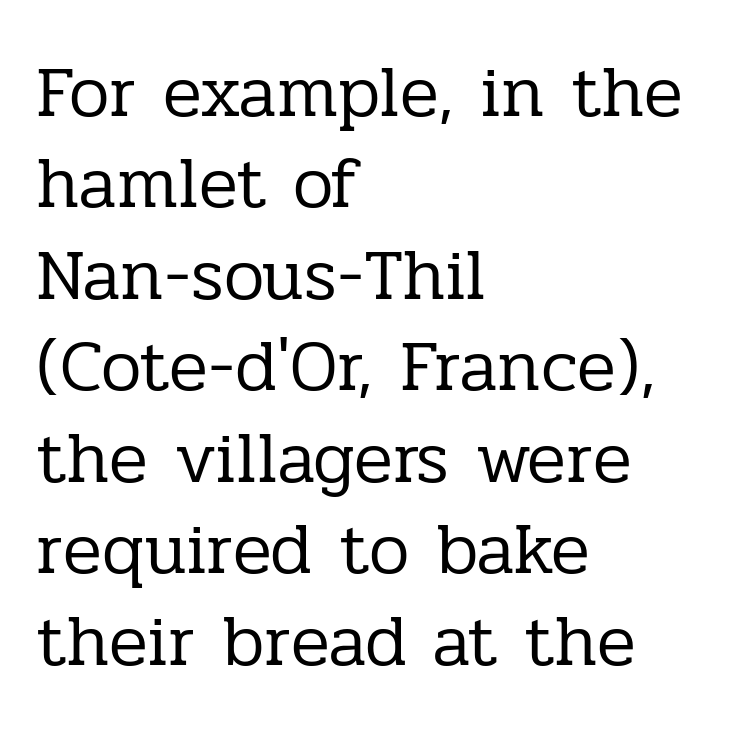
Look at the tracking — it's just the regular setting, nothing added. This sample has the flowing, uneven cadence of proportional lettering. The gap between lines stays unmarked. Short and long lines alike share a common starting point at left.
